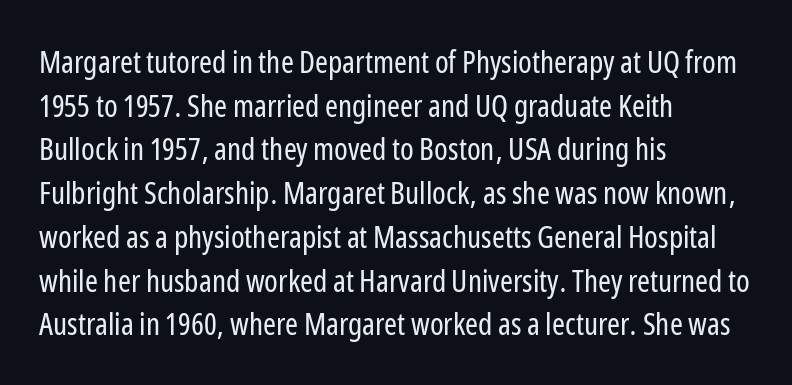
Q: Is the text bold? A: No.
Q: Is the text italic (slanted)? A: No, it is upright.
Q: Is the typeface a serif or a sans-serif typeface? A: Sans-serif.
Q: Is the text underlined? A: No.
Q: How is the paragraph aligned? A: Left-aligned.
Q: Is the spacing between letters normal or unusually wide? A: Normal.
Q: Is the spacing between lines tight, normal or loose? A: Normal.
Q: Width (condensed, normal, or wide)? A: Condensed.
Q: Stroke contrast? A: Low.
Q: x-height? A: Medium.
Q: Monospaced? A: No.
